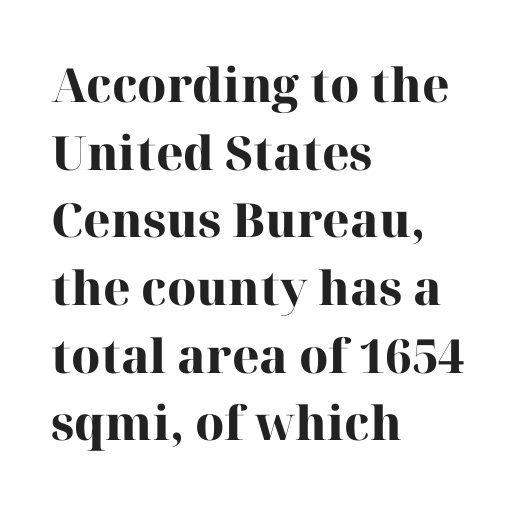
{"serif": "yes", "italic": "no", "bold": "yes", "weight": "heavy", "width": "normal", "stroke_contrast": "high", "x_height": "medium", "monospaced": "no", "underline": "no", "align": "left", "line_spacing": "normal", "line_spacing_ratio": 1.44, "letter_spacing": "normal", "letter_spacing_em": 0.0, "glyph_px": 47}
